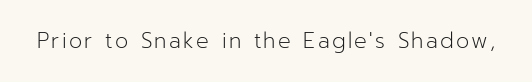
Nope, not italic — everything's standing straight. Weight: regular or lighter. This rendering features lettering with no underline.
